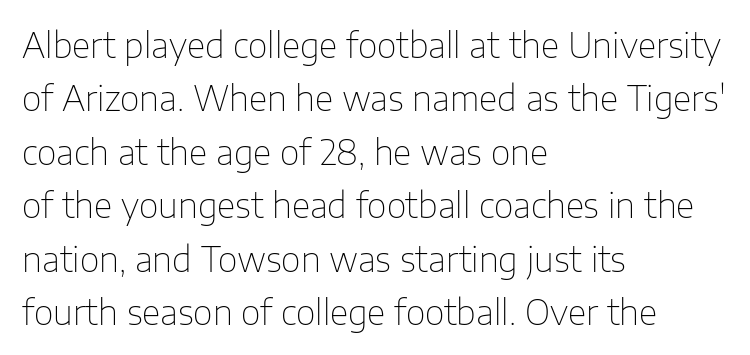
{"serif": "no", "italic": "no", "bold": "no", "weight": "thin", "width": "normal", "stroke_contrast": "low", "x_height": "medium", "monospaced": "no", "underline": "no", "align": "left", "line_spacing": "normal", "line_spacing_ratio": 1.57, "letter_spacing": "normal", "letter_spacing_em": 0.0, "glyph_px": 34}
